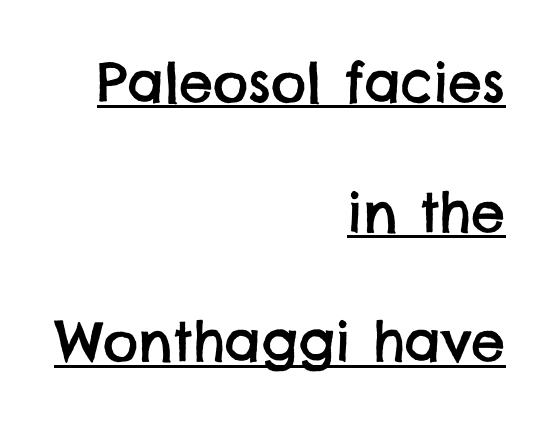
{"serif": "no", "width": "normal", "stroke_contrast": "low", "x_height": "large", "monospaced": "no", "underline": "yes", "align": "right", "line_spacing": "loose", "line_spacing_ratio": 2.4, "letter_spacing": "normal", "letter_spacing_em": 0.0, "glyph_px": 54}
